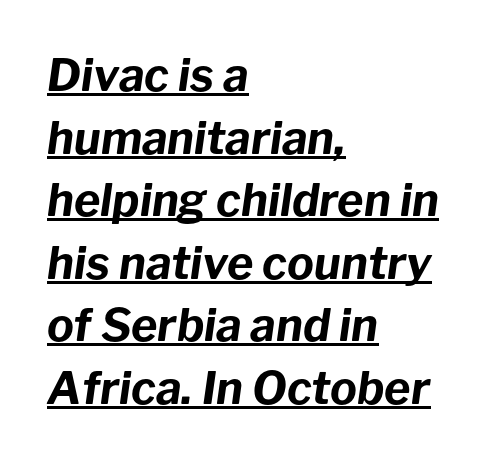
The image shows 45 px bold type, italic (leaning right); set left-aligned, normal line spacing (1.39x), normal letter spacing, underlined; low stroke contrast and a medium x-height.
